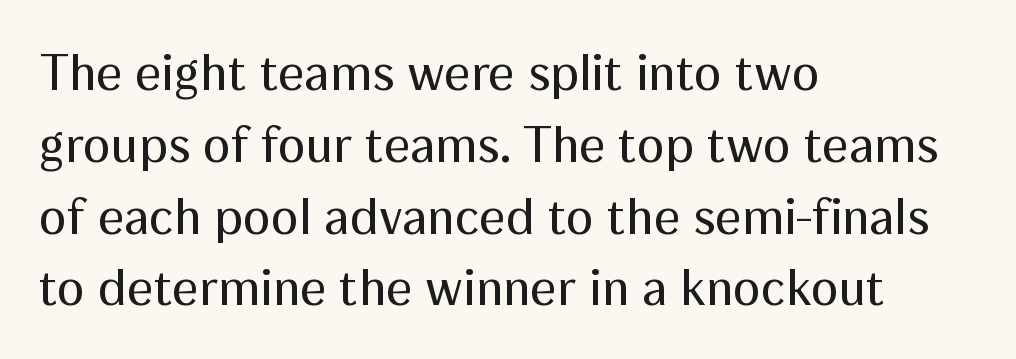
The baseline area is clear. Reading down the block, your eye returns to a fixed left position each line. Think standard paragraph weight, or any step lighter than that. Nothing unusual about the tracking: characters are spaced as the font intends.
